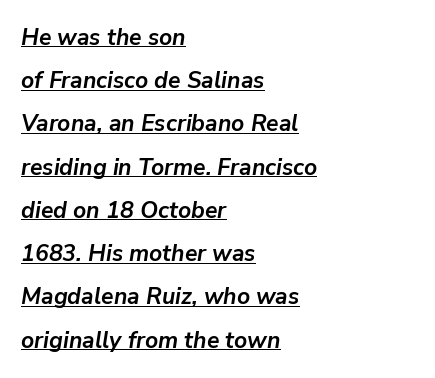
{"italic": "yes", "lean": "right", "slant_degrees": 9, "bold": "yes", "underline": "yes", "align": "left", "line_spacing_ratio": 1.88, "letter_spacing": "normal", "letter_spacing_em": 0.0, "glyph_px": 23}
